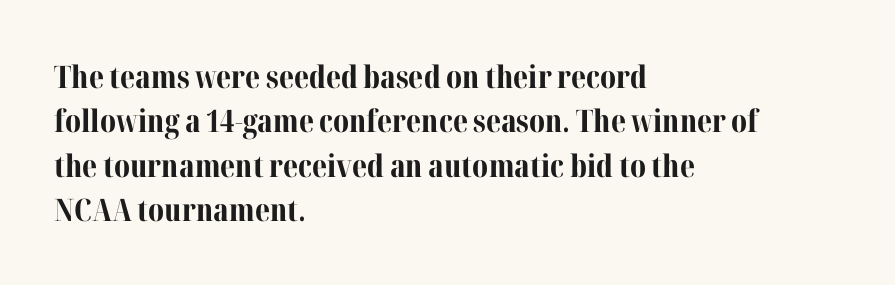
Q: Is the text bold? A: Yes.
Q: Is the text italic (slanted)? A: No, it is upright.
Q: Is the typeface a serif or a sans-serif typeface? A: Serif.
Q: Is the text underlined? A: No.
Q: How is the paragraph aligned? A: Left-aligned.
Q: Is the spacing between letters normal or unusually wide? A: Normal.
Q: Is the spacing between lines tight, normal or loose? A: Normal.
Q: Width (condensed, normal, or wide)? A: Normal.
Q: Stroke contrast? A: Medium.
Q: x-height? A: Medium.
Q: Monospaced? A: No.
